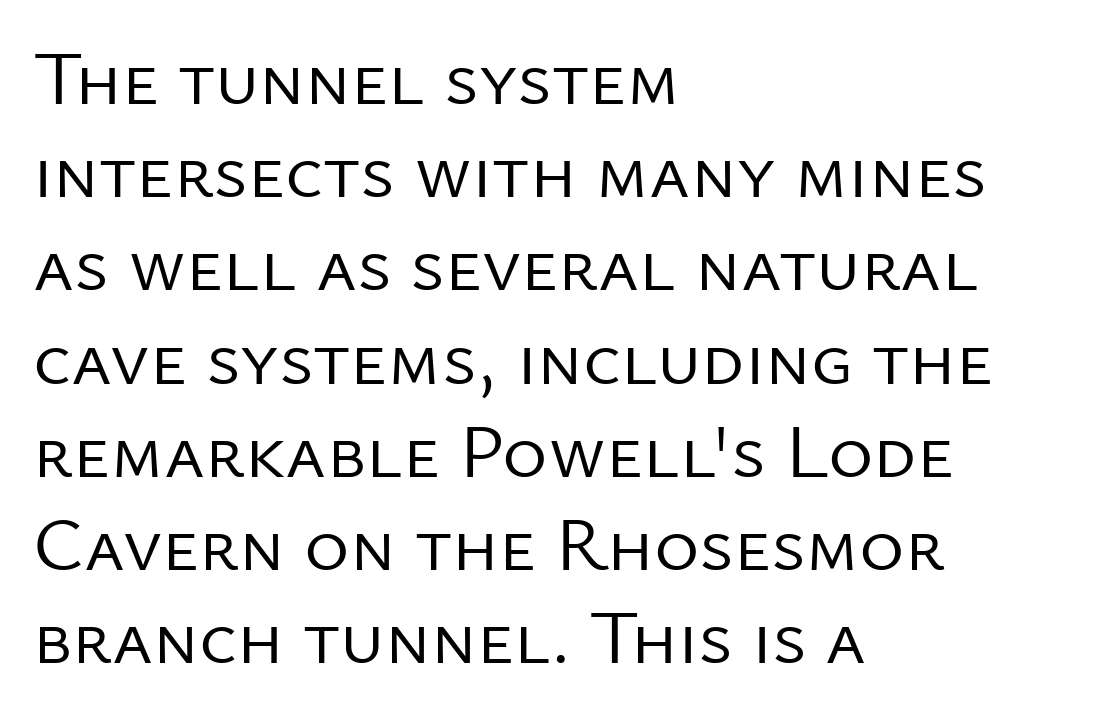
Q: Is the text bold? A: No.
Q: Is the text italic (slanted)? A: No, it is upright.
Q: Is the typeface a serif or a sans-serif typeface? A: Sans-serif.
Q: Is the text underlined? A: No.
Q: How is the paragraph aligned? A: Left-aligned.
Q: Is the spacing between letters normal or unusually wide? A: Normal.
Q: Width (condensed, normal, or wide)? A: Normal.
Q: Stroke contrast? A: Low.
Q: x-height? A: Medium.
Q: Monospaced? A: No.
